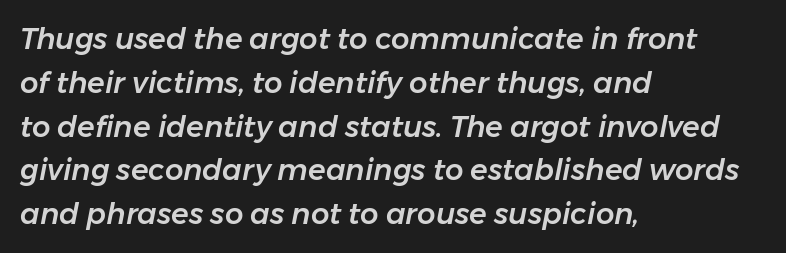
Q: Is the text italic (slanted)? A: Yes, it leans right by about 11 degrees.
Q: Is the text underlined? A: No.
Q: How is the paragraph aligned? A: Left-aligned.
Q: Is the spacing between letters normal or unusually wide? A: Normal.
Q: Is the spacing between lines tight, normal or loose? A: Normal.
Q: Width (condensed, normal, or wide)? A: Normal.
Q: Stroke contrast? A: Low.
Q: x-height? A: Medium.
Q: Monospaced? A: No.
